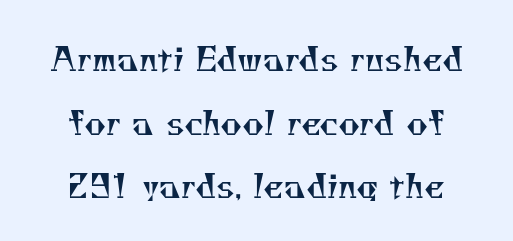
The image shows 33 px regular-weight serif type; set centered, loose line spacing (1.93x), normal letter spacing, not underlined; medium stroke contrast and a small x-height.
